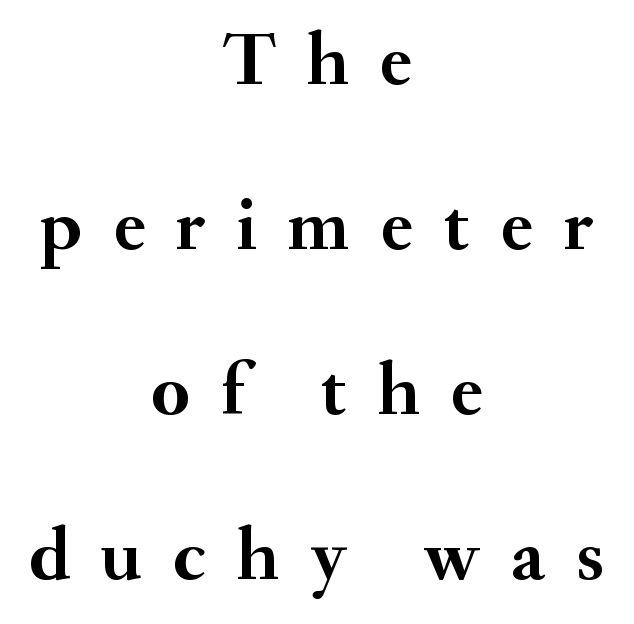
Q: Is the text bold? A: Yes.
Q: Is the text italic (slanted)? A: No, it is upright.
Q: Is the typeface a serif or a sans-serif typeface? A: Serif.
Q: Is the text underlined? A: No.
Q: How is the paragraph aligned? A: Centered.
Q: Is the spacing between letters normal or unusually wide? A: Unusually wide.
Q: Is the spacing between lines tight, normal or loose? A: Loose.
Q: Width (condensed, normal, or wide)? A: Normal.
Q: Stroke contrast? A: Medium.
Q: x-height? A: Small.
Q: Monospaced? A: No.
